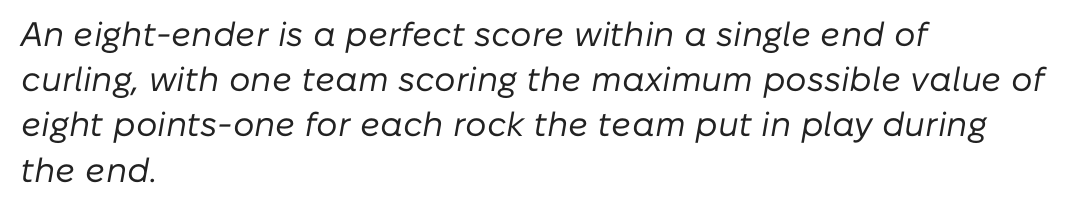
The image shows 34 px regular-weight type, italic (leaning right); set left-aligned, normal line spacing (1.33x), normal letter spacing, not underlined; low stroke contrast and a medium x-height.
